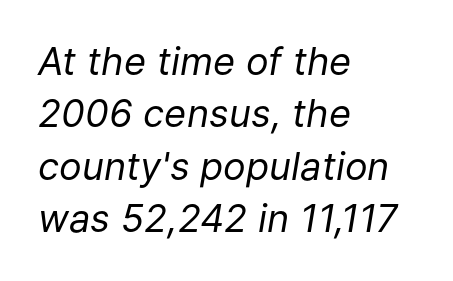
{"italic": "yes", "lean": "right", "slant_degrees": 9, "bold": "no", "weight": "regular", "width": "normal", "stroke_contrast": "low", "x_height": "medium", "monospaced": "no", "underline": "no", "align": "left", "line_spacing": "normal", "line_spacing_ratio": 1.38, "letter_spacing": "normal", "letter_spacing_em": 0.0, "glyph_px": 38}
